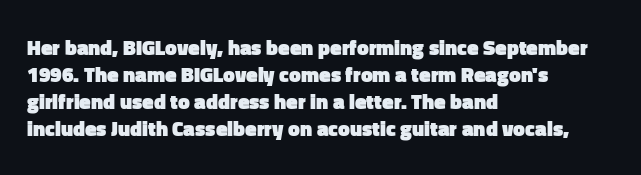
{"italic": "no", "bold": "yes", "underline": "no", "align": "left", "line_spacing": "normal", "line_spacing_ratio": 1.28, "letter_spacing": "normal", "letter_spacing_em": 0.0, "glyph_px": 21}
